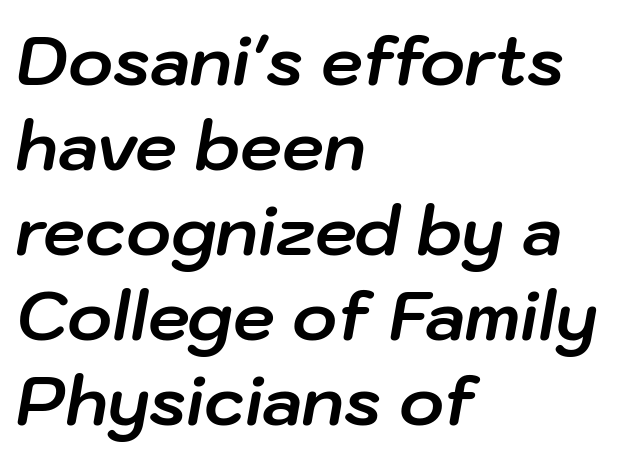
{"italic": "yes", "lean": "right", "slant_degrees": 10, "bold": "yes", "weight": "bold", "width": "normal", "stroke_contrast": "low", "x_height": "medium", "monospaced": "no", "underline": "no", "align": "left", "line_spacing": "normal", "line_spacing_ratio": 1.27, "letter_spacing": "normal", "letter_spacing_em": 0.0, "glyph_px": 67}
